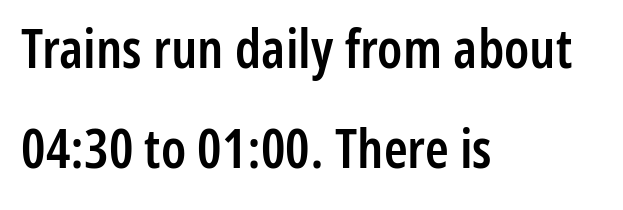
Q: Is the text bold? A: Semi-bold.
Q: Is the text italic (slanted)? A: No, it is upright.
Q: Is the typeface a serif or a sans-serif typeface? A: Sans-serif.
Q: Is the text underlined? A: No.
Q: How is the paragraph aligned? A: Left-aligned.
Q: Is the spacing between letters normal or unusually wide? A: Normal.
Q: Width (condensed, normal, or wide)? A: Condensed.
Q: Stroke contrast? A: Low.
Q: x-height? A: Medium.
Q: Monospaced? A: No.
